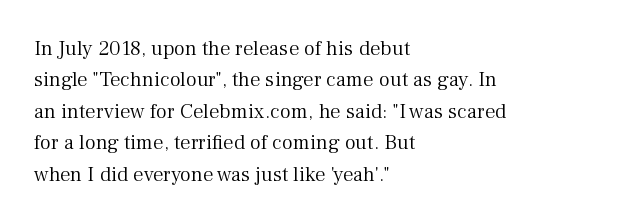
Q: Is the text bold? A: No.
Q: Is the text italic (slanted)? A: No, it is upright.
Q: Is the text underlined? A: No.
Q: How is the paragraph aligned? A: Left-aligned.
Q: Is the spacing between letters normal or unusually wide? A: Normal.
Q: Is the spacing between lines tight, normal or loose? A: Normal.
